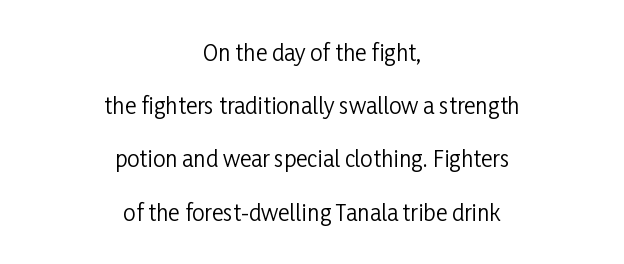
The letters stand straight up with perfectly vertical stems. Honestly, there is no underline to notice here at all. The passage shown has conventional tracking throughout. A light-to-regular cut is what we see here. The rag falls on both sides of this text block equally.
